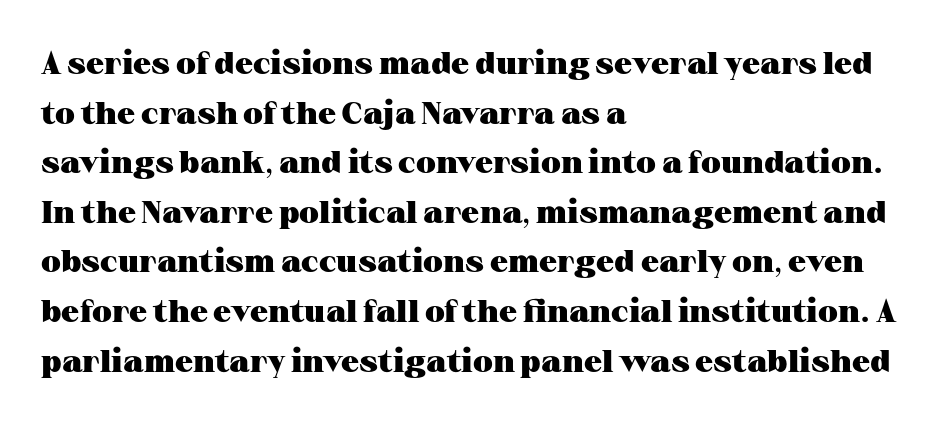
Only glyphs here, with clear space below each row. The letters stand upright; this is a roman face. Proportional: the letters do not fall into vertical columns. This sample uses plain, unmodified letter spacing. The strokes are fattened all the way to bold. These lines sit exactly where default settings would place them.
